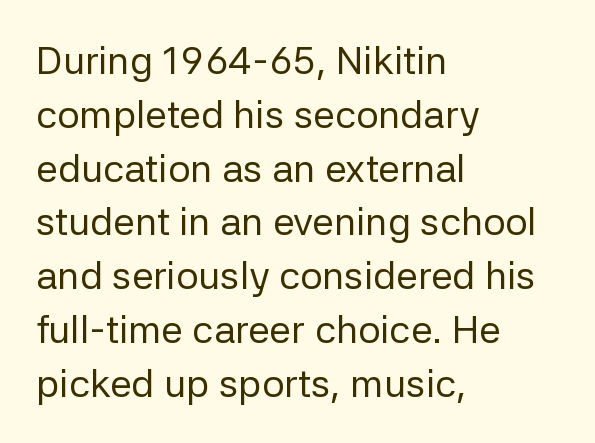
Q: Is the text bold? A: No.
Q: Is the text italic (slanted)? A: No, it is upright.
Q: Is the typeface a serif or a sans-serif typeface? A: Sans-serif.
Q: Is the text underlined? A: No.
Q: How is the paragraph aligned? A: Left-aligned.
Q: Is the spacing between letters normal or unusually wide? A: Normal.
Q: Is the spacing between lines tight, normal or loose? A: Normal.
Q: Width (condensed, normal, or wide)? A: Normal.
Q: Stroke contrast? A: Low.
Q: x-height? A: Medium.
Q: Monospaced? A: No.
